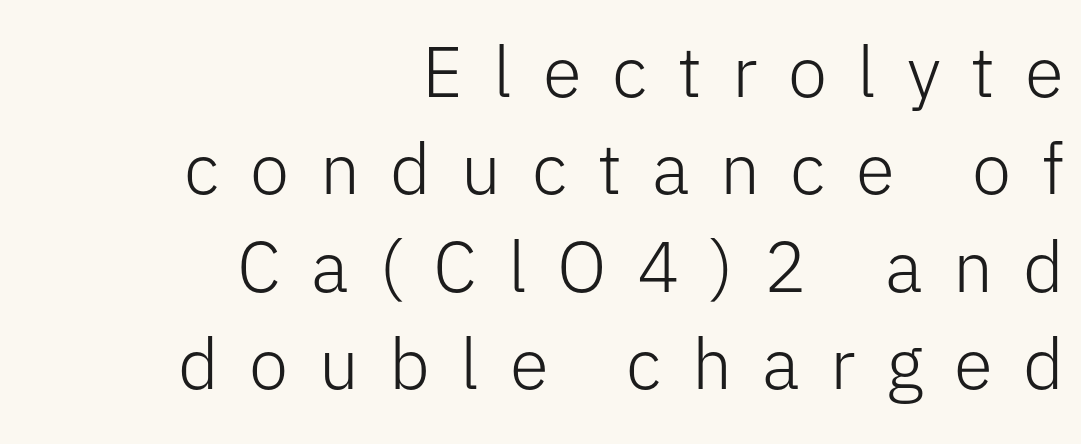
{"serif": "no", "italic": "no", "bold": "no", "weight": "light", "width": "normal", "stroke_contrast": "low", "x_height": "medium", "monospaced": "no", "underline": "no", "align": "right", "line_spacing": "normal", "line_spacing_ratio": 1.37, "letter_spacing": "wide", "letter_spacing_em": 0.43, "glyph_px": 71}
